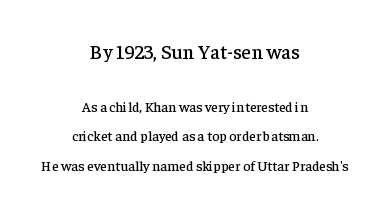
The image shows 20 px text type, upright; set centered, loose line spacing (2.13x), normal letter spacing, not underlined; the first (top) block is 1.43x larger.
